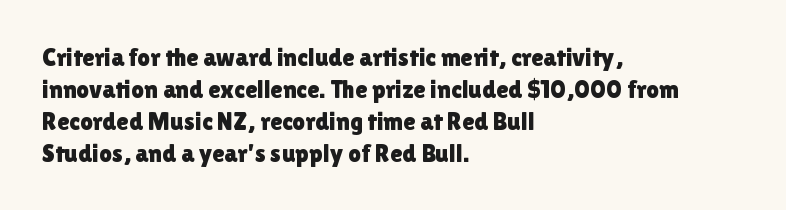
Q: Is the text italic (slanted)? A: No, it is upright.
Q: Is the text underlined? A: No.
Q: How is the paragraph aligned? A: Left-aligned.
Q: Is the spacing between letters normal or unusually wide? A: Normal.
Q: Is the spacing between lines tight, normal or loose? A: Normal.
